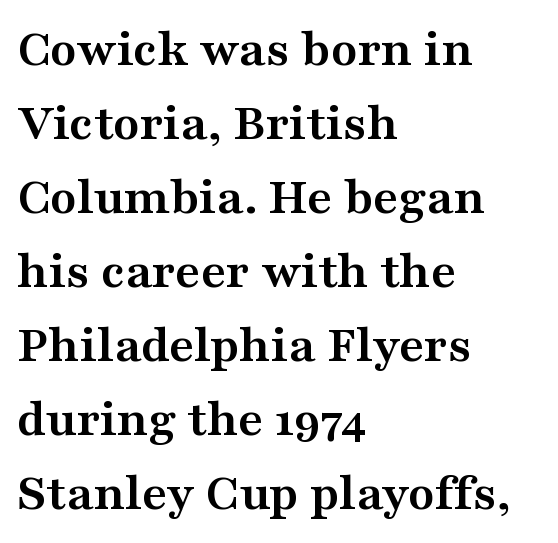
{"serif": "yes", "italic": "no", "bold": "yes", "weight": "semibold", "width": "wide", "stroke_contrast": "medium", "x_height": "medium", "monospaced": "no", "underline": "no", "align": "left", "line_spacing": "normal", "line_spacing_ratio": 1.37, "letter_spacing": "normal", "letter_spacing_em": 0.0, "glyph_px": 54}
